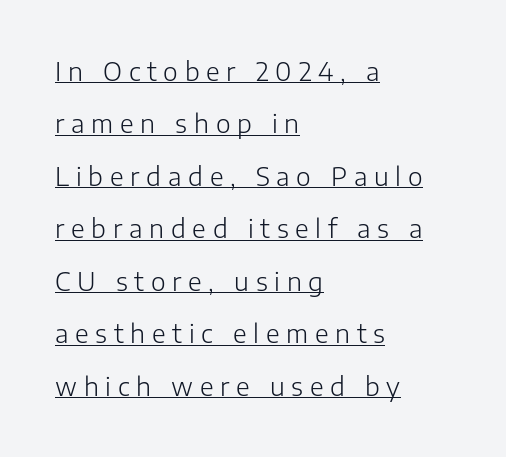
Q: Is the text bold? A: No.
Q: Is the text italic (slanted)? A: No, it is upright.
Q: Is the text underlined? A: Yes.
Q: How is the paragraph aligned? A: Left-aligned.
Q: Is the spacing between letters normal or unusually wide? A: Unusually wide.
Q: Is the spacing between lines tight, normal or loose? A: Loose.
